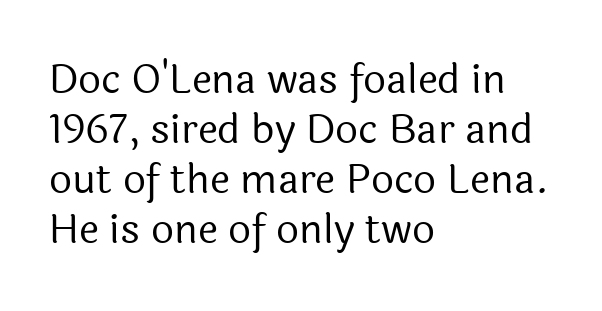
{"serif": "no", "italic": "no", "bold": "no", "weight": "regular", "width": "normal", "x_height": "medium", "monospaced": "no", "underline": "no", "align": "left", "line_spacing": "normal", "line_spacing_ratio": 1.25, "letter_spacing": "normal", "letter_spacing_em": 0.0, "glyph_px": 40}
